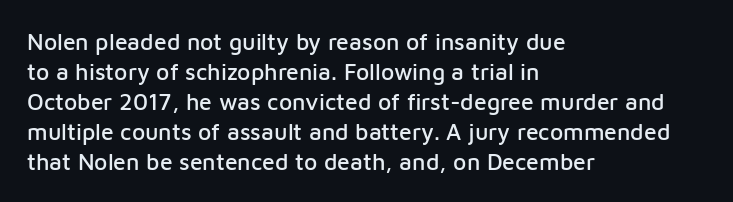
{"italic": "no", "underline": "no", "align": "left", "line_spacing": "normal", "line_spacing_ratio": 1.3, "letter_spacing": "normal", "letter_spacing_em": 0.0, "glyph_px": 23}
